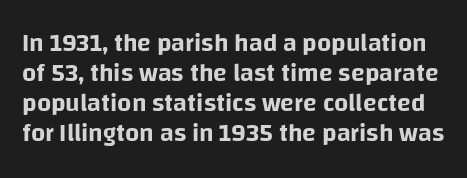
Q: Is the text italic (slanted)? A: No, it is upright.
Q: Is the text underlined? A: No.
Q: Is the spacing between letters normal or unusually wide? A: Normal.
